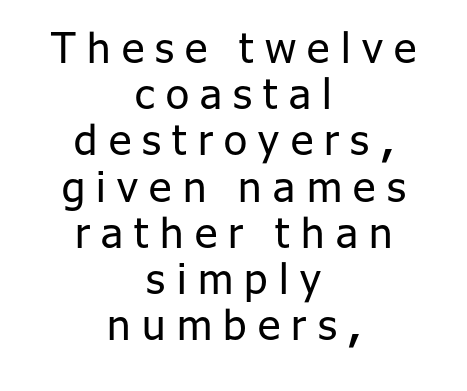
Q: Is the text bold? A: No.
Q: Is the text italic (slanted)? A: No, it is upright.
Q: Is the typeface a serif or a sans-serif typeface? A: Sans-serif.
Q: Is the text underlined? A: No.
Q: How is the paragraph aligned? A: Centered.
Q: Is the spacing between letters normal or unusually wide? A: Unusually wide.
Q: Is the spacing between lines tight, normal or loose? A: Tight.
Q: Width (condensed, normal, or wide)? A: Normal.
Q: Stroke contrast? A: Low.
Q: x-height? A: Medium.
Q: Monospaced? A: No.
